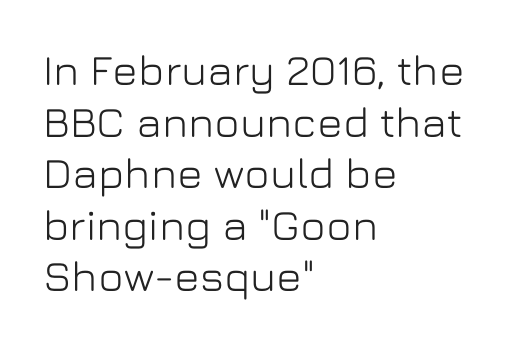
The image shows 43 px sans-serif type, upright; set left-aligned, line spacing 1.2x, normal letter spacing, not underlined; low stroke contrast and a medium x-height.
